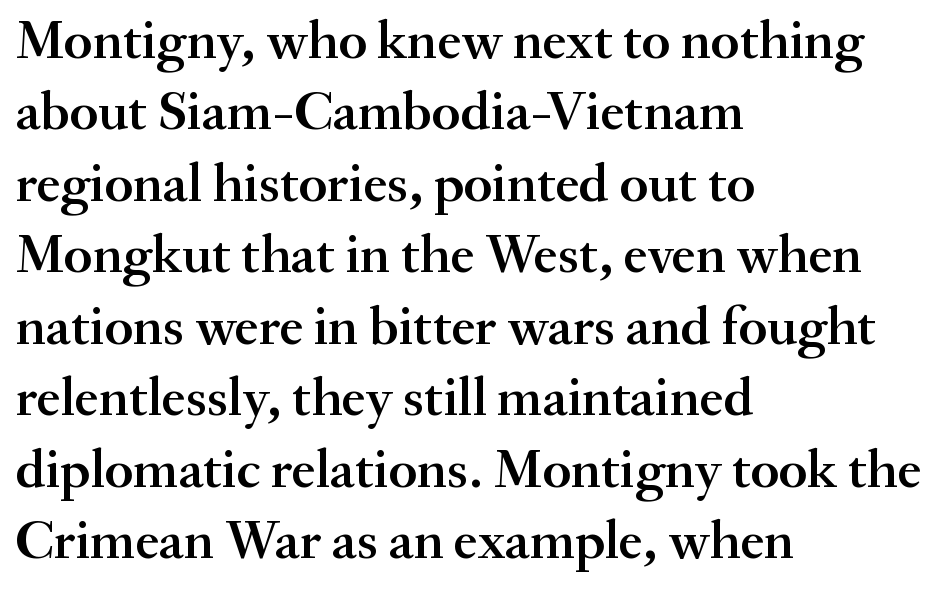
Q: Is the text bold? A: Semi-bold.
Q: Is the text italic (slanted)? A: No, it is upright.
Q: Is the typeface a serif or a sans-serif typeface? A: Serif.
Q: Is the text underlined? A: No.
Q: How is the paragraph aligned? A: Left-aligned.
Q: Is the spacing between letters normal or unusually wide? A: Normal.
Q: Is the spacing between lines tight, normal or loose? A: Normal.
Q: Width (condensed, normal, or wide)? A: Normal.
Q: Stroke contrast? A: Medium.
Q: x-height? A: Small.
Q: Monospaced? A: No.
